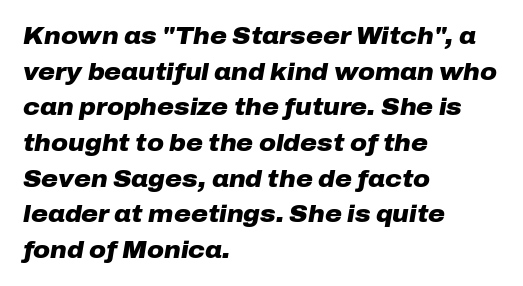
Q: Is the text bold? A: Yes.
Q: Is the text italic (slanted)? A: Yes, it leans right by about 10 degrees.
Q: Is the text underlined? A: No.
Q: How is the paragraph aligned? A: Left-aligned.
Q: Is the spacing between letters normal or unusually wide? A: Normal.
Q: Is the spacing between lines tight, normal or loose? A: Normal.
